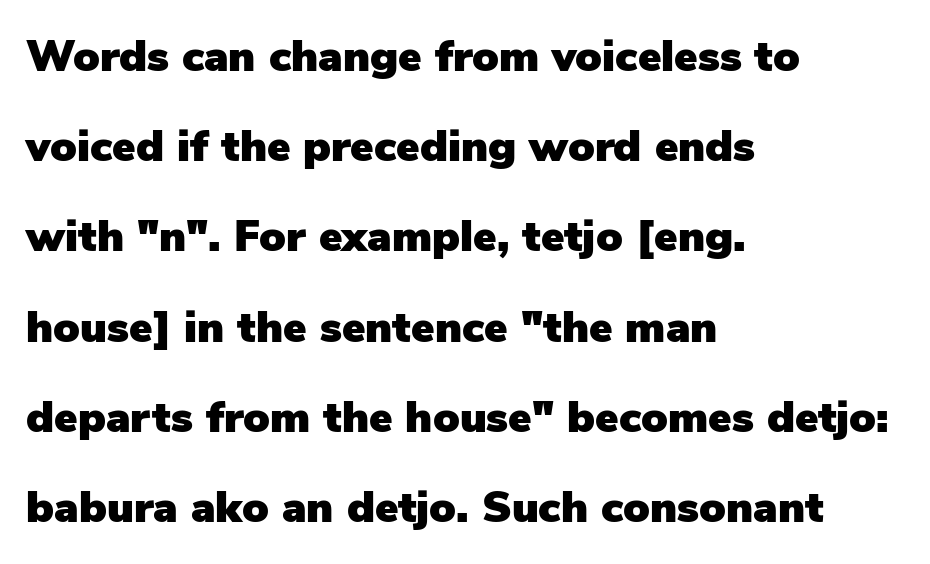
Q: Is the text italic (slanted)? A: No, it is upright.
Q: Is the typeface a serif or a sans-serif typeface? A: Sans-serif.
Q: Is the text underlined? A: No.
Q: How is the paragraph aligned? A: Left-aligned.
Q: Is the spacing between letters normal or unusually wide? A: Normal.
Q: Is the spacing between lines tight, normal or loose? A: Loose.
Q: Width (condensed, normal, or wide)? A: Normal.
Q: Stroke contrast? A: Low.
Q: x-height? A: Medium.
Q: Monospaced? A: No.
